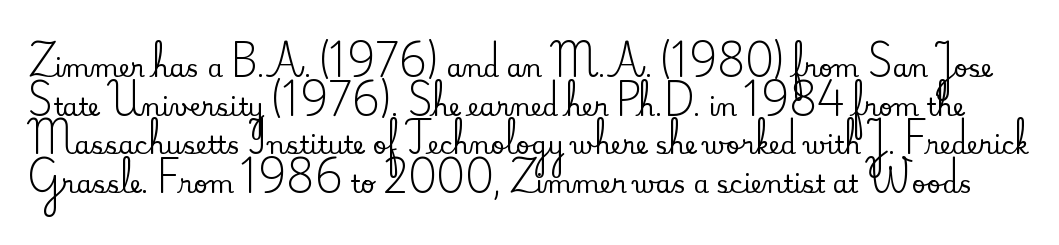
{"italic": "no", "underline": "no", "line_spacing": "normal", "line_spacing_ratio": 1.55, "letter_spacing": "normal", "letter_spacing_em": 0.0, "glyph_px": 25}
